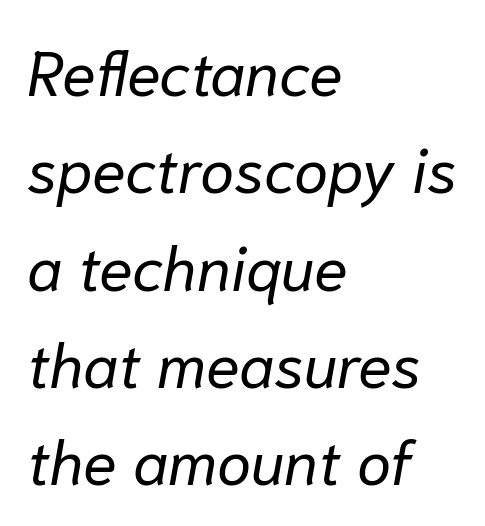
{"italic": "yes", "lean": "right", "slant_degrees": 10, "bold": "no", "weight": "regular", "width": "normal", "stroke_contrast": "low", "x_height": "medium", "monospaced": "no", "underline": "no", "align": "left", "line_spacing": "normal", "line_spacing_ratio": 1.57, "letter_spacing": "normal", "letter_spacing_em": 0.0, "glyph_px": 62}
